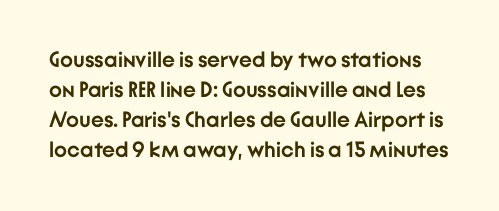
{"italic": "no", "bold": "yes", "underline": "no", "line_spacing": "normal", "line_spacing_ratio": 1.36, "letter_spacing": "normal", "letter_spacing_em": 0.0, "glyph_px": 22}
